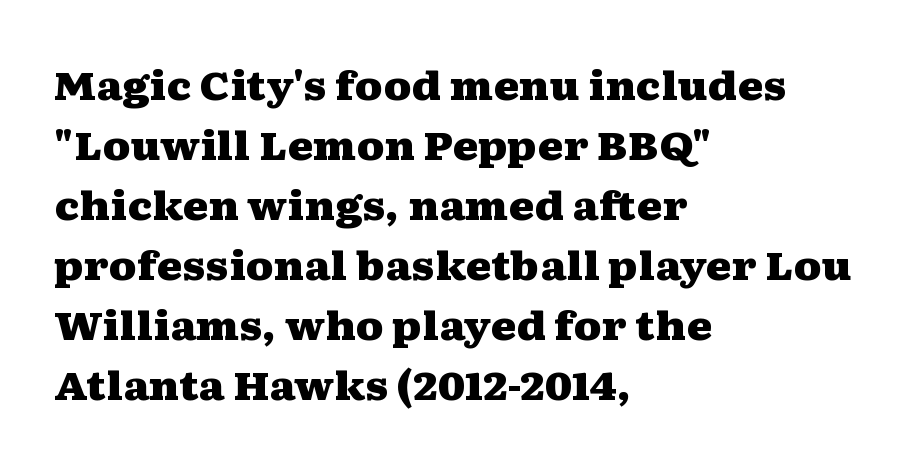
Think of a printed novel: that variable character pitch is what you see here. No word sits above an underline. Short note: letters normally spaced. This is the regular roman posture of the typeface. Is this a sans? No — the strokes have serifs. These lines sit exactly where default settings would place them.
